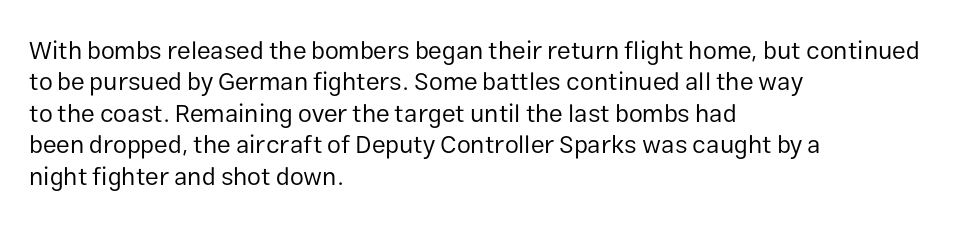
Q: Is the text bold? A: No.
Q: Is the text italic (slanted)? A: No, it is upright.
Q: Is the text underlined? A: No.
Q: How is the paragraph aligned? A: Left-aligned.
Q: Is the spacing between letters normal or unusually wide? A: Normal.
Q: Is the spacing between lines tight, normal or loose? A: Normal.
